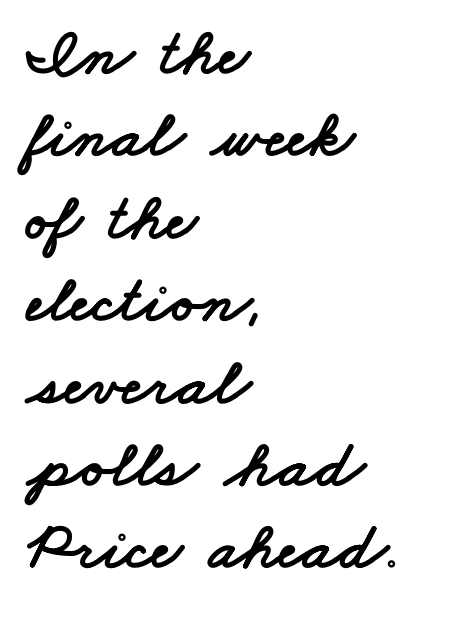
{"serif": "no", "width": "wide", "stroke_contrast": "low", "x_height": "small", "monospaced": "no", "underline": "no", "align": "left", "line_spacing_ratio": 1.23, "letter_spacing": "normal", "letter_spacing_em": 0.0, "glyph_px": 67}
